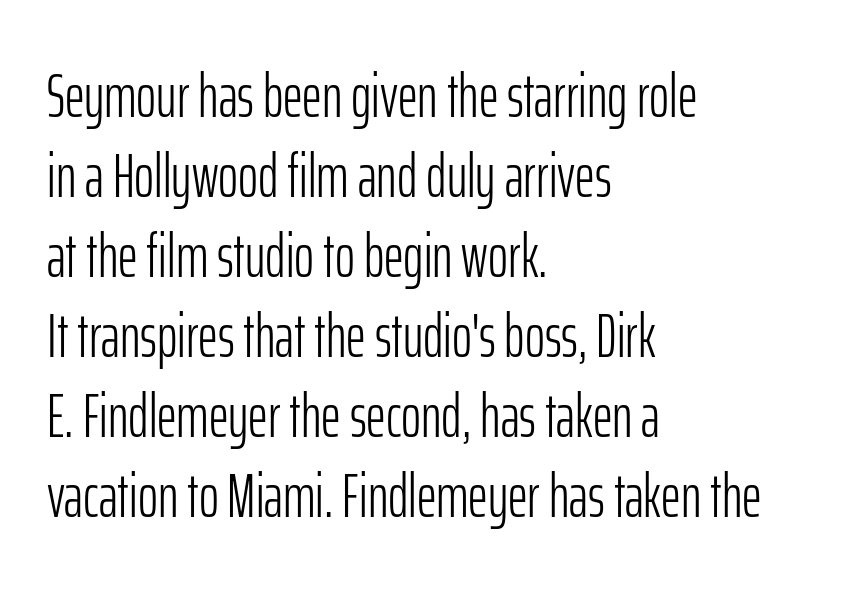
{"serif": "no", "italic": "no", "bold": "no", "weight": "light", "width": "condensed", "stroke_contrast": "low", "x_height": "medium", "monospaced": "no", "underline": "no", "align": "left", "line_spacing": "normal", "line_spacing_ratio": 1.31, "letter_spacing": "normal", "letter_spacing_em": 0.0, "glyph_px": 61}
